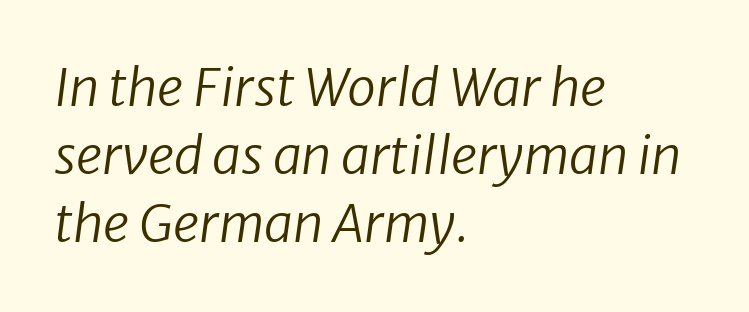
{"italic": "yes", "lean": "right", "slant_degrees": 8, "bold": "no", "weight": "regular", "width": "normal", "stroke_contrast": "low", "x_height": "medium", "monospaced": "no", "underline": "no", "align": "left", "line_spacing": "normal", "line_spacing_ratio": 1.31, "letter_spacing": "normal", "letter_spacing_em": 0.0, "glyph_px": 52}
